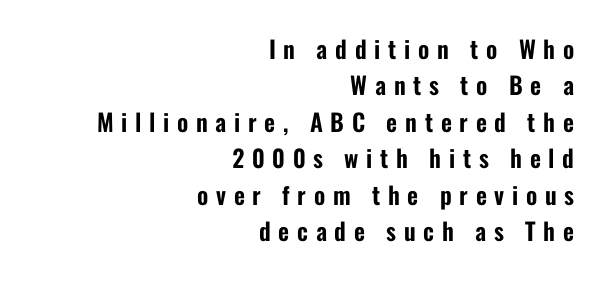
{"italic": "no", "underline": "no", "align": "right", "line_spacing": "normal", "line_spacing_ratio": 1.52, "letter_spacing": "wide", "letter_spacing_em": 0.32, "glyph_px": 24}
